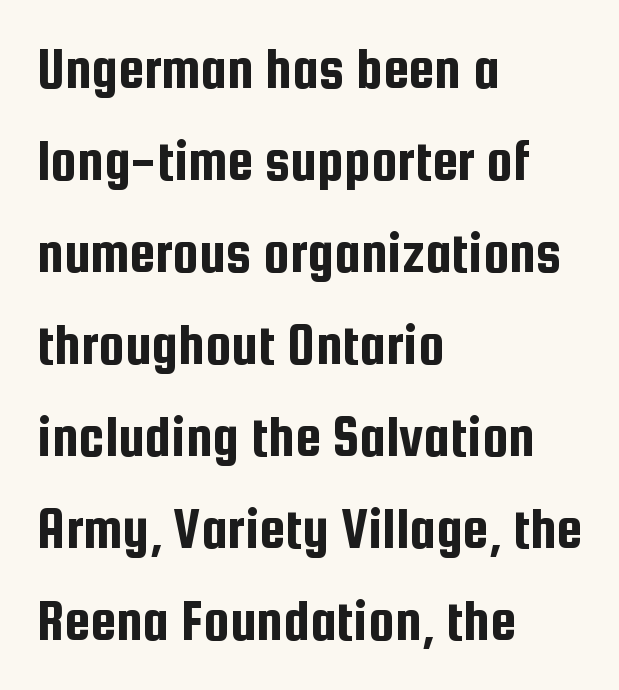
Posture: vertical. The line texture is even and compact thanks to regular tracking. Underline: absent. Each letter keeps its own natural width here, so spacing adapts to shape.
